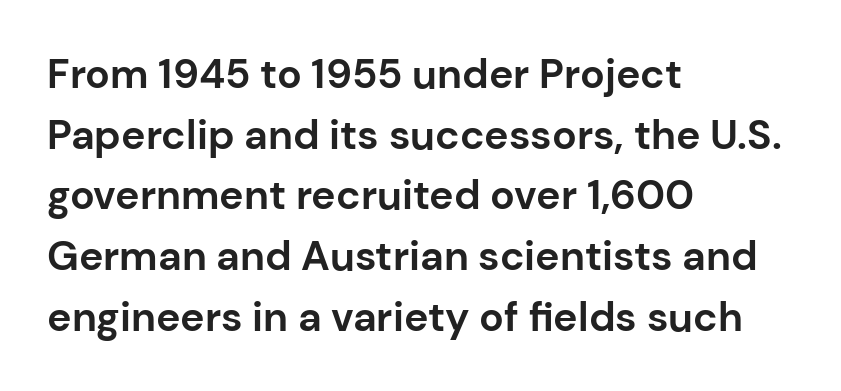
The image shows 41 px bold sans-serif type, upright; set left-aligned, normal line spacing (1.48x), normal letter spacing, not underlined; low stroke contrast and a medium x-height.
